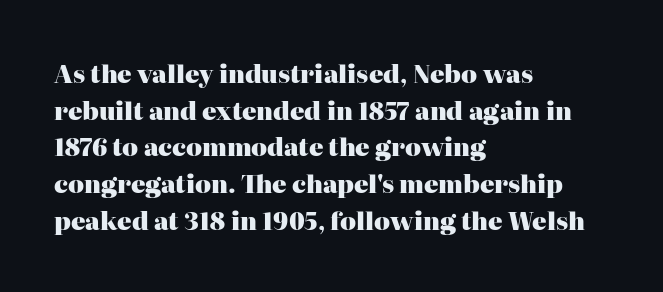
The image shows 24 px bold type, upright; set left-aligned, normal line spacing (1.53x), normal letter spacing, not underlined.
